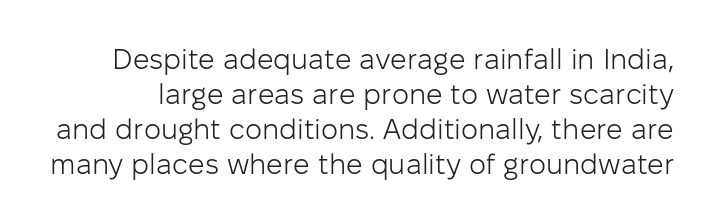
The image shows 29 px light sans-serif type, upright; set line spacing 1.21x, normal letter spacing, not underlined; low stroke contrast and a medium x-height.
